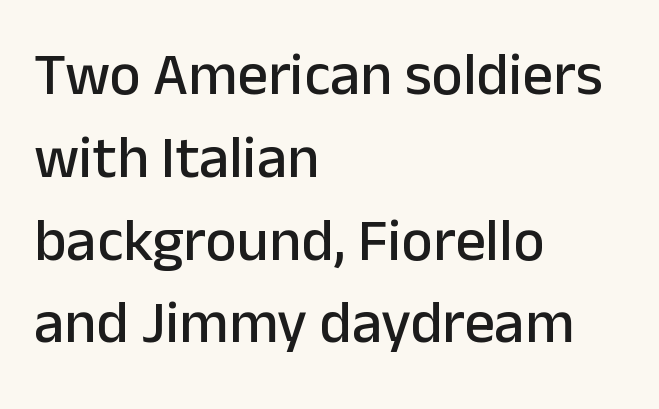
Character widths vary here, with narrow letters taking less room than wide ones. The words here are not underlined. The letters stand straight up with perfectly vertical stems. The rows are spaced the way most documents space them. The compositor pushed each line to the left boundary. There is no visible air inserted between adjacent glyphs.
